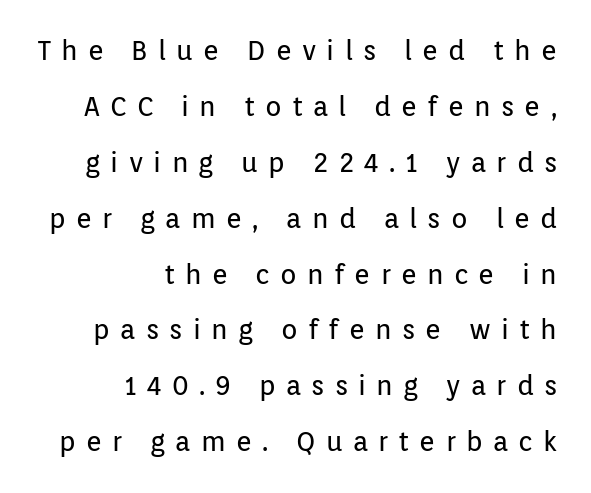
The lines are quadded right. Substantial extra tracking has been applied to these lines. Unlike italic type, these characters show no tilt at all. Glance below the letters and you will spot only blank space.
